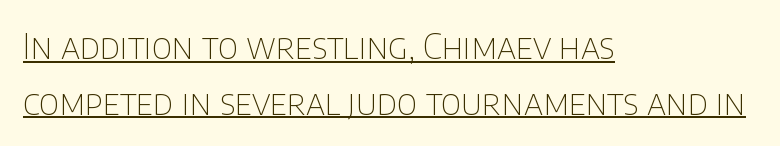
{"serif": "no", "italic": "no", "bold": "no", "weight": "thin", "width": "normal", "stroke_contrast": "low", "x_height": "large", "monospaced": "no", "underline": "yes", "align": "left", "line_spacing": "normal", "line_spacing_ratio": 1.64, "letter_spacing": "normal", "letter_spacing_em": 0.0, "glyph_px": 34}
